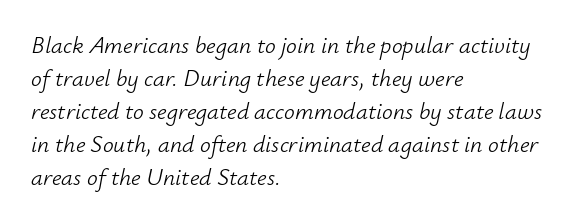
The characters are drawn with everyday or finer stroke widths. Quick note: interline space is typical. These lines keep a tight, regular rhythm from letter to letter. Does the copy run flush right? No — it runs flush left. In terms of posture, this sample is oblique. Any mark beneath the type? The region is blank.
